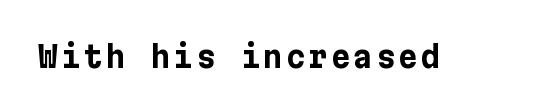
Designer's note — italics off, roman on. Check where the strokes stop: nothing finishes them off — pure sans. Typesetter's note: full bold, strokes at maximum text heaviness. Letters rest on an invisible, unmarked baseline.
